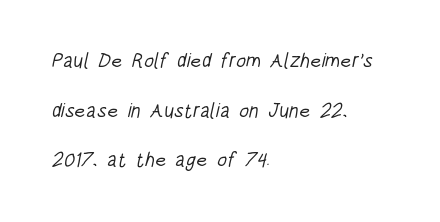
The letterforms sit shoulder to shoulder at normal distance. Ink coverage per letter is moderate at most. The paragraph has a hard left edge and a soft right edge. In terms of leading, this rendering errs on the spacious side. Descender tails drop into unmarked territory.
